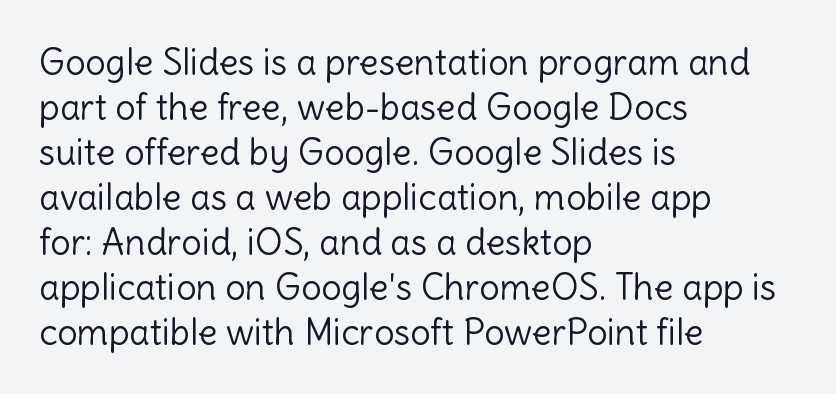
If you measured baseline to baseline, you'd find a middling distance. Has an underline been added? It has not. Nope, no serifs anywhere on these letters. Weight: regular or lighter. A typesetter would call this zero additional tracking.
